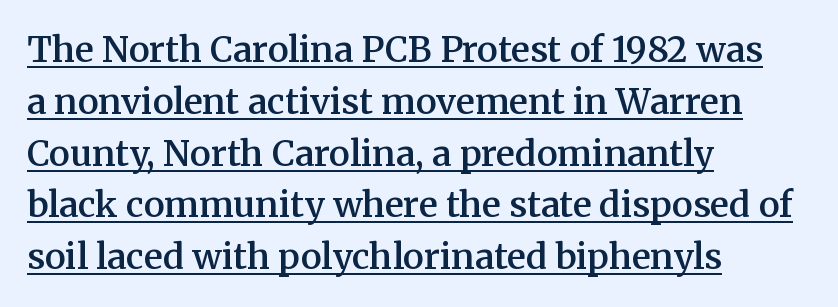
Students, note that the glyphs here touch the page at normal intervals. Quick note: underline on. Short and long lines alike share a common starting point at left. The leading is moderate, giving the passage an even texture.
